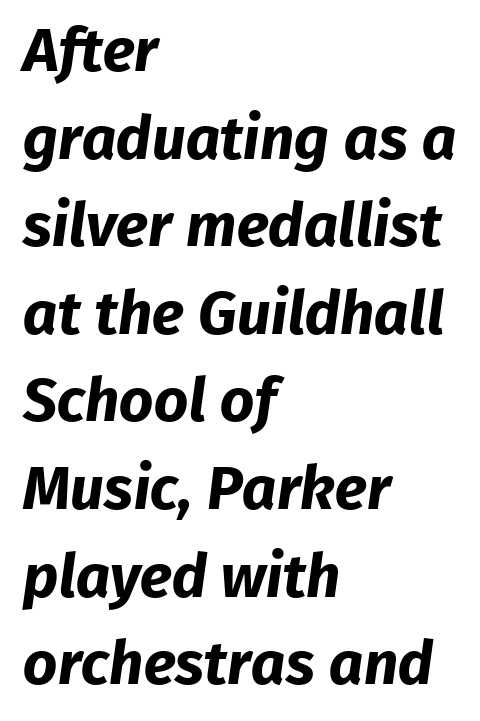
The image shows 60 px bold sans-serif type; set left-aligned, normal line spacing (1.46x), normal letter spacing, not underlined; low stroke contrast and a medium x-height.
